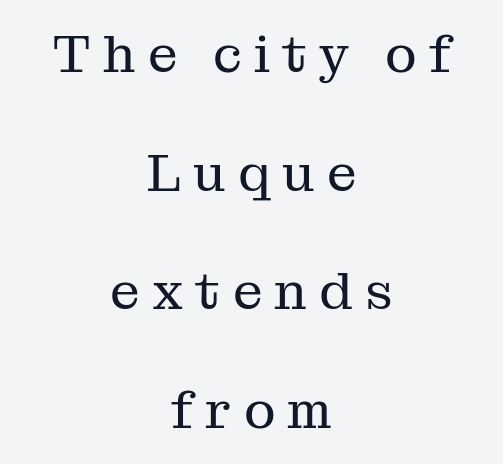
The image shows 53 px regular-weight serif type, upright; set centered, loose line spacing (2.24x), unusually wide letter spacing (+0.23 em), not underlined; medium stroke contrast and a medium x-height.
